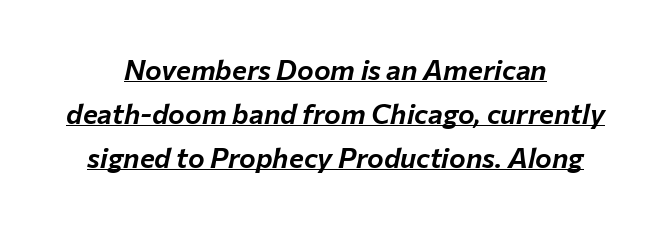
Q: Is the text italic (slanted)? A: Yes, it leans right by about 12 degrees.
Q: Is the text underlined? A: Yes.
Q: How is the paragraph aligned? A: Centered.
Q: Is the spacing between letters normal or unusually wide? A: Normal.
Q: Is the spacing between lines tight, normal or loose? A: Normal.
Q: Width (condensed, normal, or wide)? A: Normal.
Q: Stroke contrast? A: Low.
Q: x-height? A: Medium.
Q: Monospaced? A: No.
